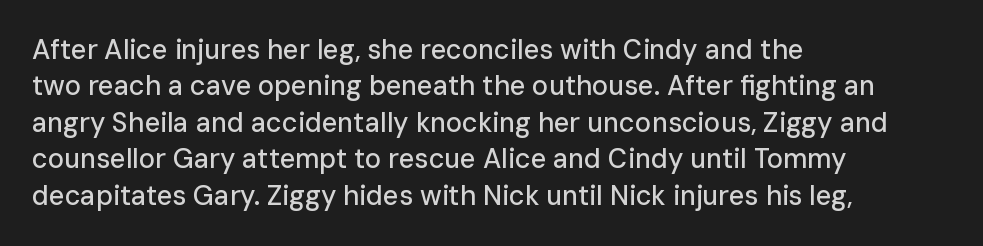
Tracking value appears to be zero — textbook default spacing. The type sits square on the baseline with zero lean. A clean baseline with only descenders dipping below it. Is the block centered? No — it sits flush against the left margin. Notice how descenders clear the ascenders below comfortably — that's standard leading.
